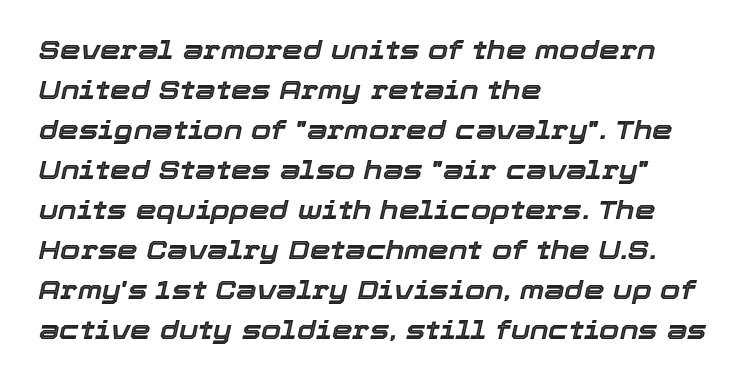
The image shows 26 px text type, italic (leaning right); set left-aligned, normal line spacing (1.54x), normal letter spacing, not underlined.
